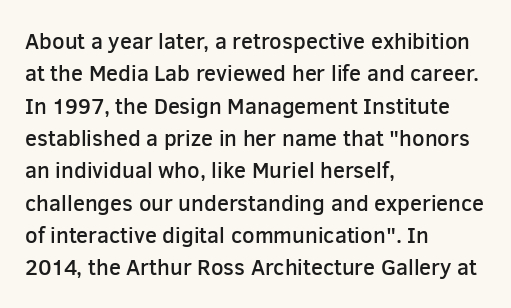
Q: Is the text bold? A: Semi-bold.
Q: Is the text italic (slanted)? A: No, it is upright.
Q: Is the text underlined? A: No.
Q: How is the paragraph aligned? A: Left-aligned.
Q: Is the spacing between letters normal or unusually wide? A: Normal.
Q: Is the spacing between lines tight, normal or loose? A: Normal.
